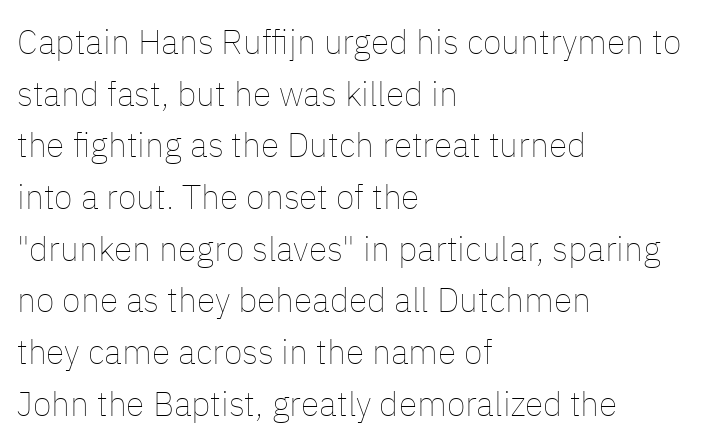
{"italic": "no", "bold": "no", "weight": "thin", "width": "normal", "stroke_contrast": "low", "x_height": "medium", "monospaced": "no", "underline": "no", "align": "left", "line_spacing": "normal", "line_spacing_ratio": 1.52, "letter_spacing": "normal", "letter_spacing_em": 0.0, "glyph_px": 34}
